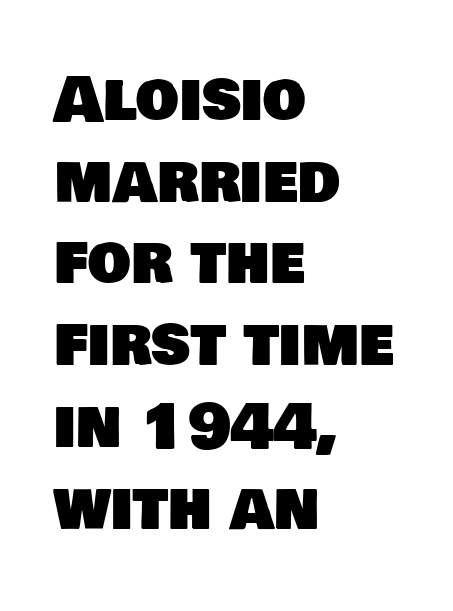
{"serif": "no", "width": "normal", "stroke_contrast": "low", "x_height": "large", "monospaced": "no", "underline": "no", "align": "left", "line_spacing": "normal", "line_spacing_ratio": 1.34, "letter_spacing": "normal", "letter_spacing_em": 0.0, "glyph_px": 61}
